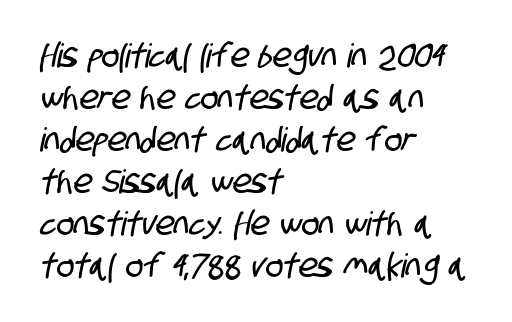
The image shows 33 px condensed sans-serif type; set left-aligned, normal line spacing (1.27x), normal letter spacing, not underlined; low stroke contrast and a large x-height.
